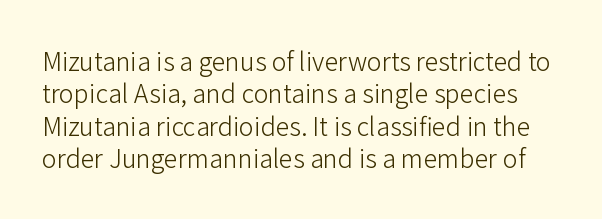
{"italic": "no", "bold": "no", "underline": "no", "line_spacing": "normal", "line_spacing_ratio": 1.3, "letter_spacing": "normal", "letter_spacing_em": 0.0, "glyph_px": 25}
